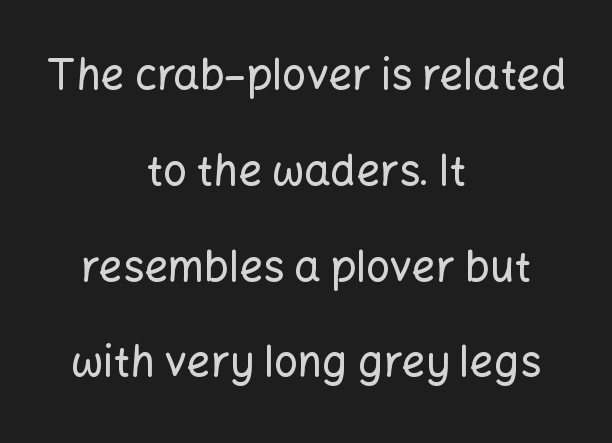
Q: Is the text italic (slanted)? A: No, it is upright.
Q: Is the typeface a serif or a sans-serif typeface? A: Sans-serif.
Q: Is the text underlined? A: No.
Q: How is the paragraph aligned? A: Centered.
Q: Is the spacing between letters normal or unusually wide? A: Normal.
Q: Is the spacing between lines tight, normal or loose? A: Loose.
Q: Width (condensed, normal, or wide)? A: Normal.
Q: Stroke contrast? A: Low.
Q: x-height? A: Medium.
Q: Monospaced? A: No.
